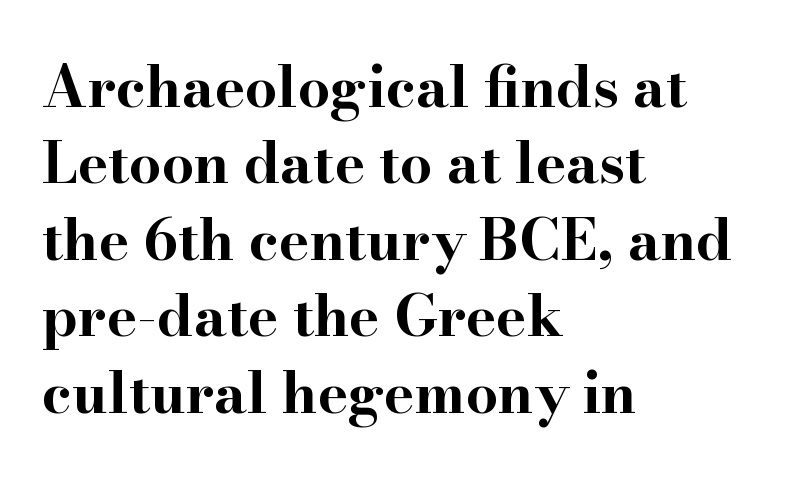
The space beneath each line is pristine and unruled. Does the lettering tilt? It doesn't — this is upright. Whoever set this chose a conventional vertical rhythm. Spacing between characters is what you'd get straight out of the box. This is serif lettering, the kind often seen in printed books.
